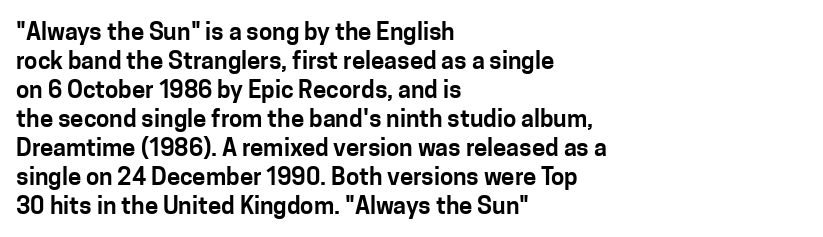
The image shows 24 px text type, upright; set left-aligned, line spacing 1.21x, normal letter spacing, not underlined.
